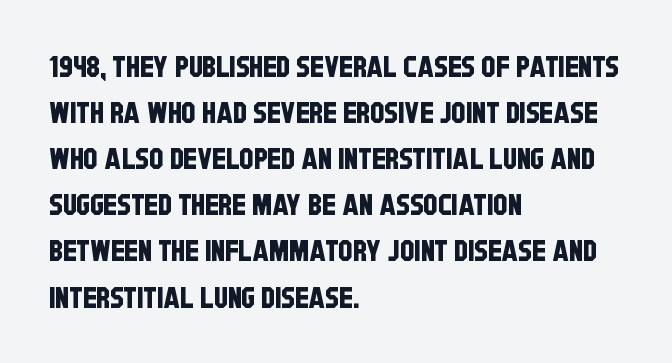
Q: Is the typeface a serif or a sans-serif typeface? A: Sans-serif.
Q: Is the text underlined? A: No.
Q: How is the paragraph aligned? A: Left-aligned.
Q: Is the spacing between letters normal or unusually wide? A: Normal.
Q: Is the spacing between lines tight, normal or loose? A: Normal.
Q: Width (condensed, normal, or wide)? A: Condensed.
Q: Stroke contrast? A: Low.
Q: x-height? A: Large.
Q: Monospaced? A: No.
